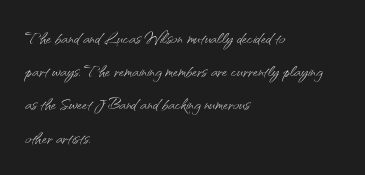
{"bold": "no", "underline": "no", "align": "left", "line_spacing": "normal", "line_spacing_ratio": 1.51, "letter_spacing": "normal", "letter_spacing_em": 0.0, "glyph_px": 22}
